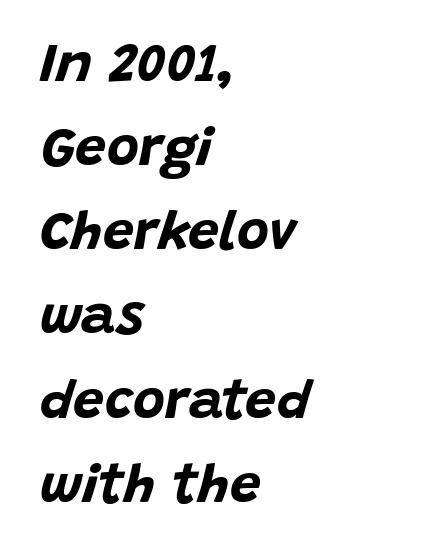
{"italic": "yes", "lean": "right", "slant_degrees": 15, "bold": "yes", "weight": "bold", "width": "normal", "stroke_contrast": "low", "x_height": "large", "monospaced": "no", "underline": "no", "align": "left", "line_spacing": "normal", "line_spacing_ratio": 1.53, "letter_spacing": "normal", "letter_spacing_em": 0.0, "glyph_px": 55}
